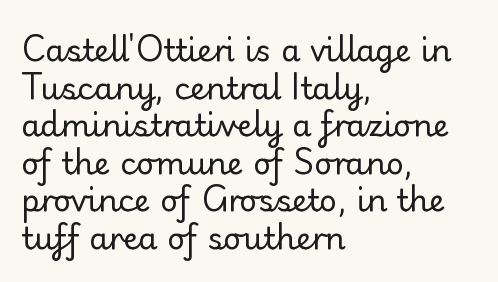
Is this a fixed-width face? No — the glyphs have proportional, varying widths. These glyphs show unthickened strokes, regular width or finer. The font's upright variant was chosen for this text. Type without underlining.
